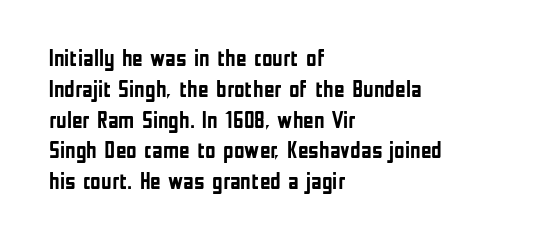
Q: Is the text bold? A: Yes.
Q: Is the text italic (slanted)? A: No, it is upright.
Q: Is the text underlined? A: No.
Q: How is the paragraph aligned? A: Left-aligned.
Q: Is the spacing between letters normal or unusually wide? A: Normal.
Q: Is the spacing between lines tight, normal or loose? A: Normal.
